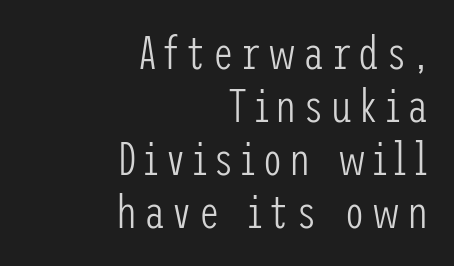
The image shows 47 px light, condensed sans-serif type, upright; set right-aligned, tight line spacing (1.13x), not underlined; low stroke contrast and a medium x-height.
